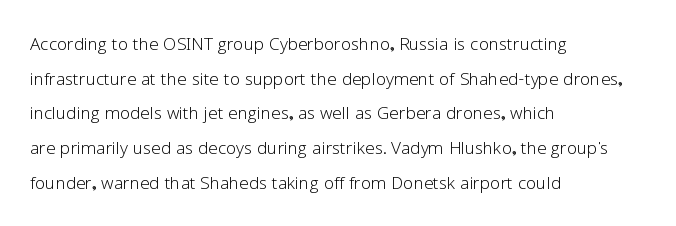
{"italic": "no", "bold": "no", "underline": "no", "align": "left", "line_spacing": "normal", "line_spacing_ratio": 1.51, "letter_spacing": "normal", "letter_spacing_em": 0.0, "glyph_px": 23}
